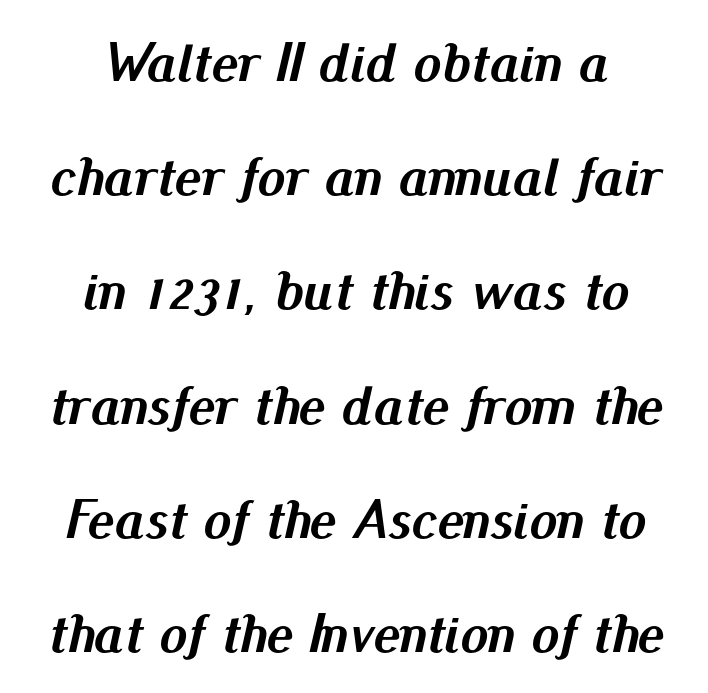
The rendering uses a bold face; every stroke is thick and dark. How would I describe the line gaps? Wide and relaxed. The letters advance in unequal steps, a hallmark of proportional type. Neither beginnings nor endings align; midpoints do. A bare baseline throughout the passage.
